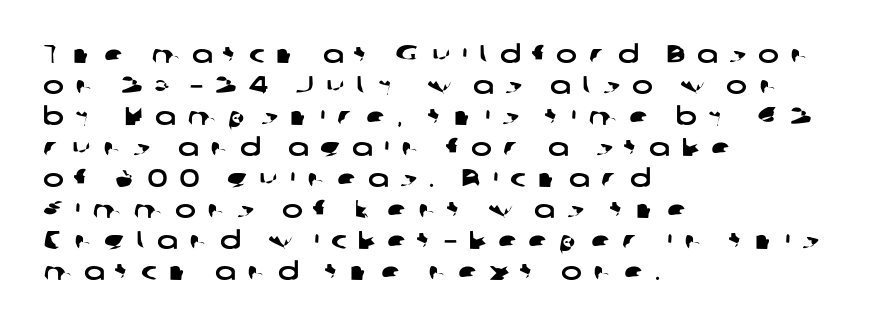
{"underline": "no", "align": "left", "line_spacing_ratio": 1.24, "letter_spacing": "wide", "letter_spacing_em": 0.46, "glyph_px": 25}
